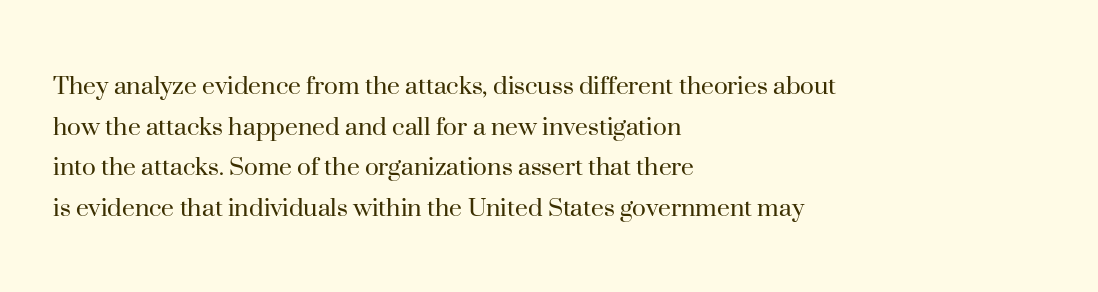
The image shows 29 px regular-weight serif type, upright; set left-aligned, normal line spacing (1.4x), normal letter spacing, not underlined; high stroke contrast and a small x-height.
